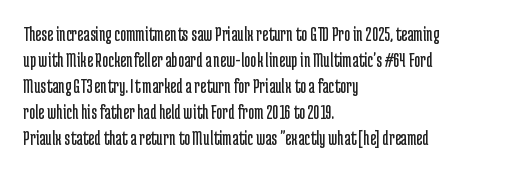
The typography opts for an upright posture over an oblique one. Unmarked baselines from the first word to the last. Students, note that the glyphs here touch the page at normal intervals. Which margin do the lines hug? The left one — the right edge is uneven. The typesetting does not lean heavy: it is not bold.
